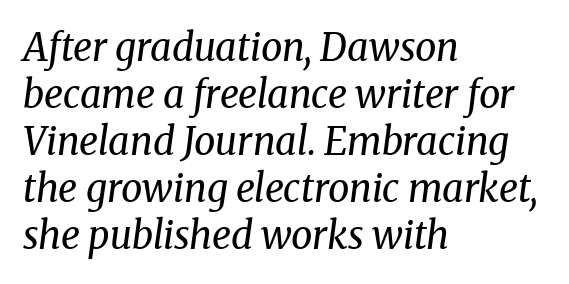
Every row of glyphs begins at an identical x-position on the left. I'd call this a serif setting — the letters wear small feet. This sample has the flowing, uneven cadence of proportional lettering. Compared with a typical body face, this is equally light or lighter still.
